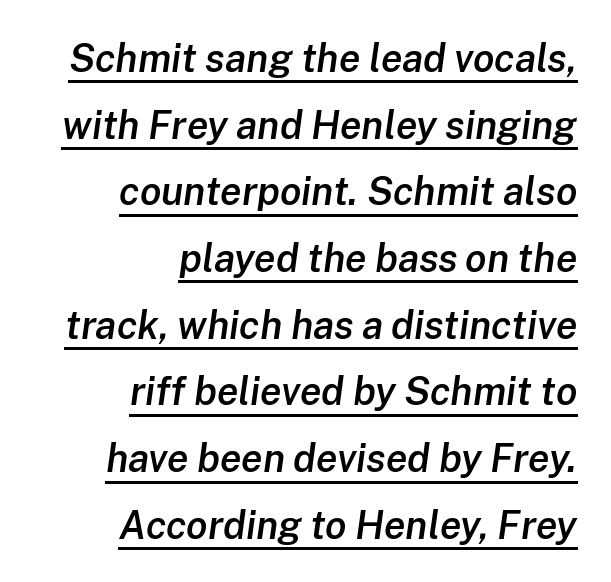
Q: Is the text bold? A: Semi-bold.
Q: Is the text italic (slanted)? A: Yes, it leans right by about 8 degrees.
Q: Is the text underlined? A: Yes.
Q: How is the paragraph aligned? A: Right-aligned.
Q: Is the spacing between letters normal or unusually wide? A: Normal.
Q: Width (condensed, normal, or wide)? A: Normal.
Q: Stroke contrast? A: Low.
Q: x-height? A: Medium.
Q: Monospaced? A: No.
